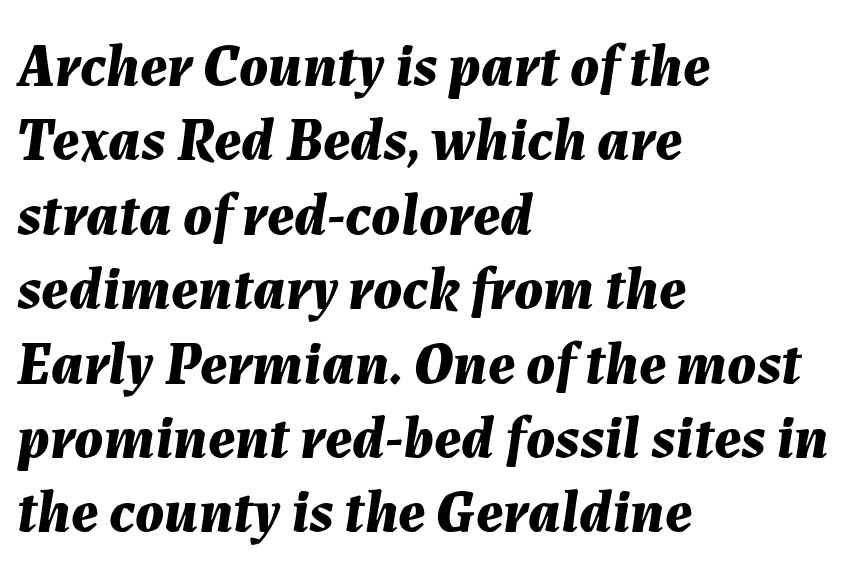
The area under the type is left untouched. Here the designer chose a conventional face with non-uniform glyph widths. Typesetter's note: full bold, strokes at maximum text heaviness. The paragraph shown leans on its left margin. Inter-character spacing is left at the font's built-in metrics.
